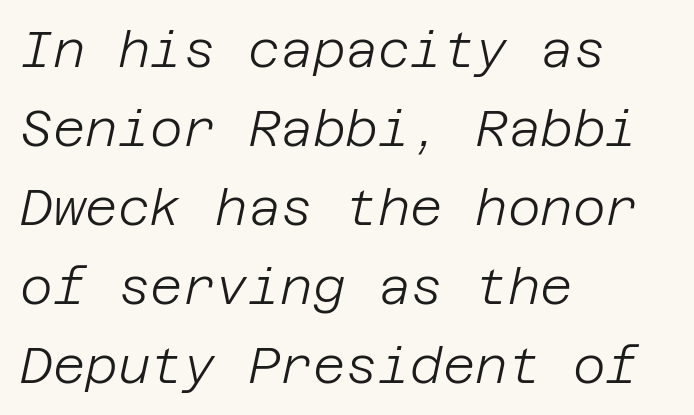
This rendering features lettering with no underline. The rendering uses a moderate line-height, typical for paragraphs. No letter is thick-stroked: the sample isn't bold. Compared with a centered layout, this one pins lines to the left instead.
